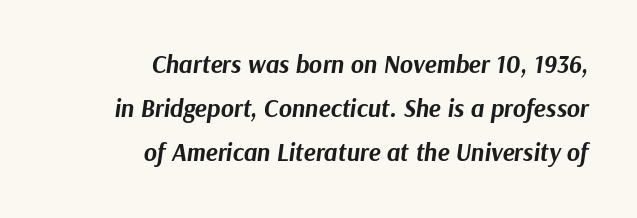
Q: Is the text bold? A: Yes.
Q: Is the text italic (slanted)? A: Yes, it leans right by about 9 degrees.
Q: Is the text underlined? A: No.
Q: How is the paragraph aligned? A: Right-aligned.
Q: Is the spacing between letters normal or unusually wide? A: Normal.
